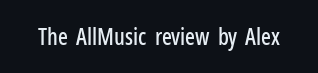
The image shows 23 px text type, upright; set normal letter spacing, not underlined.
